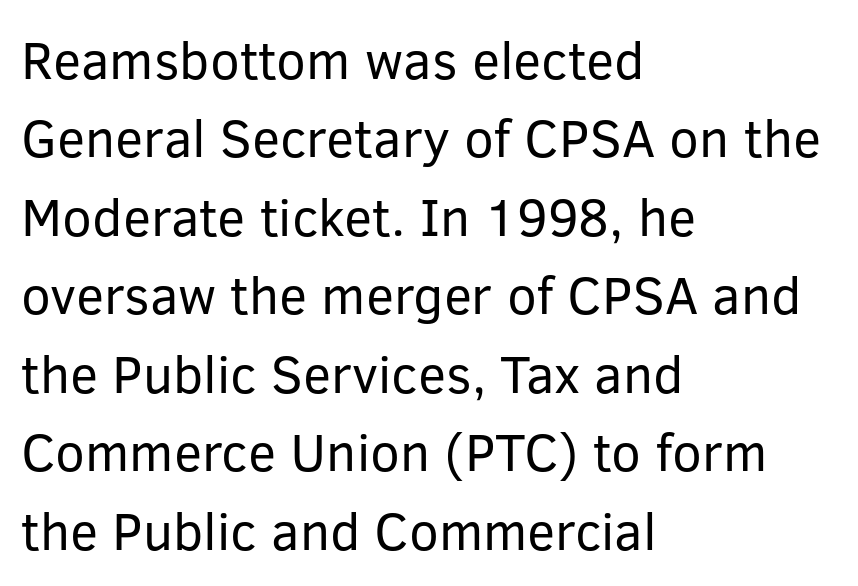
{"serif": "no", "italic": "no", "bold": "no", "weight": "regular", "width": "normal", "stroke_contrast": "low", "x_height": "medium", "monospaced": "no", "underline": "no", "align": "left", "line_spacing": "normal", "line_spacing_ratio": 1.48, "letter_spacing": "normal", "letter_spacing_em": 0.0, "glyph_px": 53}
